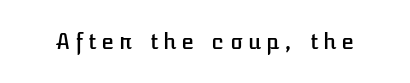
{"italic": "no", "underline": "no", "letter_spacing": "wide", "letter_spacing_em": 0.25, "glyph_px": 21}
